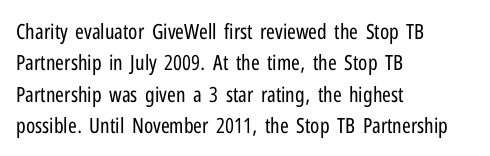
{"italic": "no", "bold": "no", "underline": "no", "align": "left", "line_spacing": "normal", "line_spacing_ratio": 1.49, "letter_spacing": "normal", "letter_spacing_em": 0.0, "glyph_px": 21}
